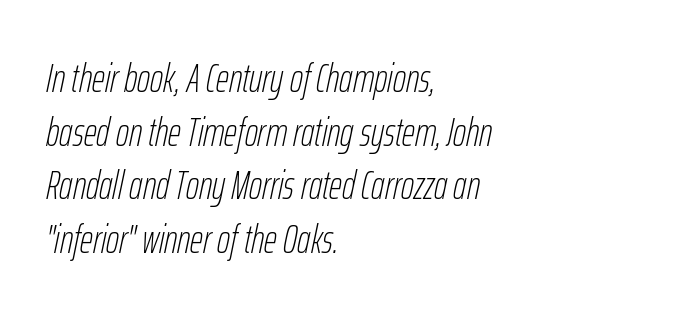
Q: Is the text bold? A: No.
Q: Is the text italic (slanted)? A: Yes, it leans right by about 12 degrees.
Q: Is the text underlined? A: No.
Q: How is the paragraph aligned? A: Left-aligned.
Q: Is the spacing between letters normal or unusually wide? A: Normal.
Q: Is the spacing between lines tight, normal or loose? A: Normal.
Q: Width (condensed, normal, or wide)? A: Condensed.
Q: Stroke contrast? A: Low.
Q: x-height? A: Medium.
Q: Monospaced? A: No.
